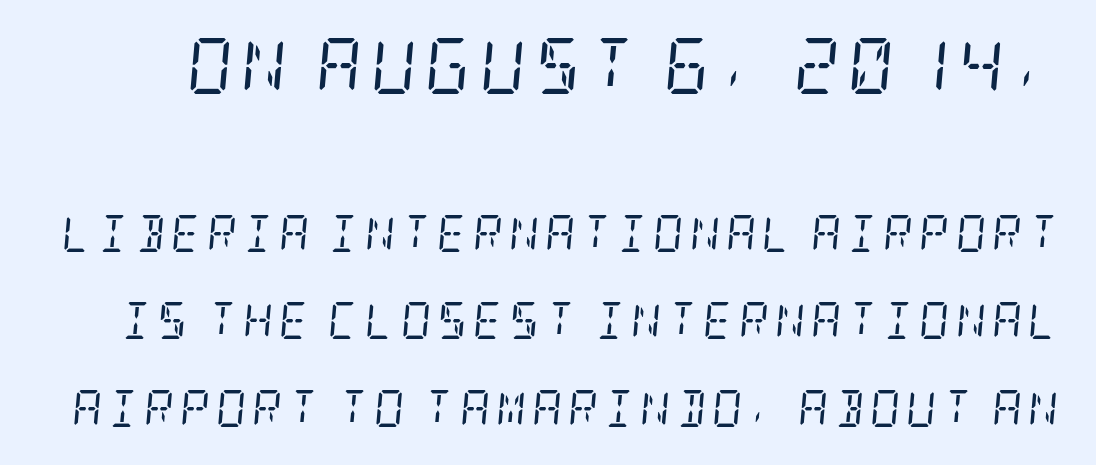
{"serif": "yes", "italic": "yes", "lean": "right", "slant_degrees": 5, "bold": "no", "weight": "regular", "width": "condensed", "stroke_contrast": "low", "x_height": "large", "underline": "no", "line_spacing": "loose", "line_spacing_ratio": 2.36, "larger_block": "first", "size_ratio": 1.51, "glyph_px": 56}
